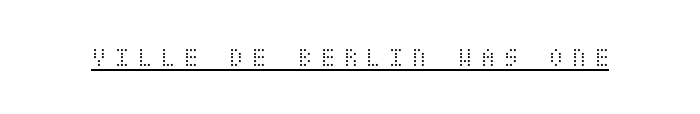
{"italic": "no", "bold": "no", "underline": "yes", "letter_spacing": "wide", "letter_spacing_em": 0.3, "glyph_px": 27}
